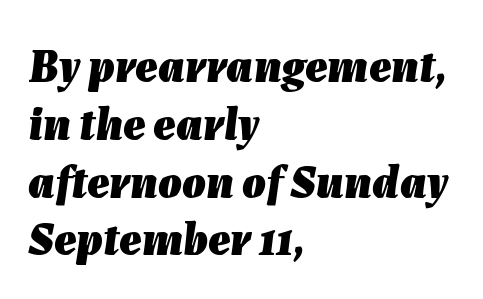
Q: Is the text bold? A: Yes.
Q: Is the text italic (slanted)? A: Yes, it leans right by about 7 degrees.
Q: Is the text underlined? A: No.
Q: How is the paragraph aligned? A: Left-aligned.
Q: Is the spacing between letters normal or unusually wide? A: Normal.
Q: Width (condensed, normal, or wide)? A: Normal.
Q: Stroke contrast? A: Low.
Q: x-height? A: Medium.
Q: Monospaced? A: No.
